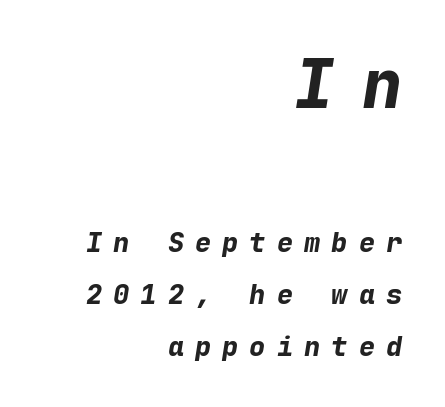
Q: Is the text bold? A: Yes.
Q: Is the text italic (slanted)? A: Yes, it leans right by about 9 degrees.
Q: Is the text underlined? A: No.
Q: How is the paragraph aligned? A: Right-aligned.
Q: Is the spacing between letters normal or unusually wide? A: Unusually wide.
Q: Is the spacing between lines tight, normal or loose? A: Loose.
Q: Which block of text is set in a larger size, the first (top) or the second (bottom)? A: The first (top) one.
Q: Width (condensed, normal, or wide)? A: Normal.
Q: Stroke contrast? A: Low.
Q: x-height? A: Medium.
Q: Monospaced? A: Yes.
